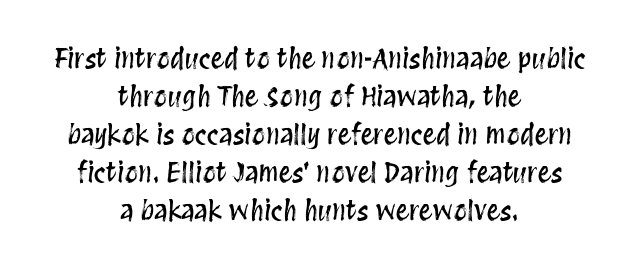
Short and long lines alike share a common midpoint. Vertically, the passage feels balanced, rows spaced as you'd expect. Ordinary non-slanted type is in use. Glance below the letters and you will spot only blank space. Does extra space separate the letters? No, they use regular spacing.
